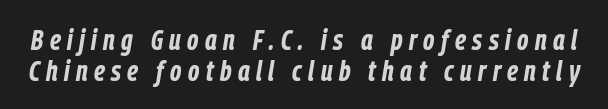
Regarding leading, the lines here are crowded together. The letters are bold, with thick, heavy strokes. Italic: yes, the glyphs are oblique. Display-style spreading of the glyphs; the letterfit is very open. Note the varied advance widths — an 'i' is clearly narrower than an 'm'. The words here are not underlined.
